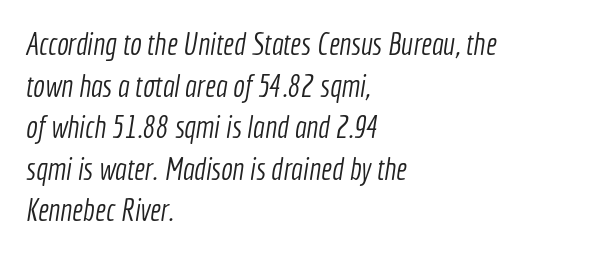
Q: Is the text bold? A: No.
Q: Is the typeface a serif or a sans-serif typeface? A: Sans-serif.
Q: Is the text underlined? A: No.
Q: How is the paragraph aligned? A: Left-aligned.
Q: Is the spacing between letters normal or unusually wide? A: Normal.
Q: Is the spacing between lines tight, normal or loose? A: Normal.
Q: Width (condensed, normal, or wide)? A: Condensed.
Q: x-height? A: Medium.
Q: Monospaced? A: No.
